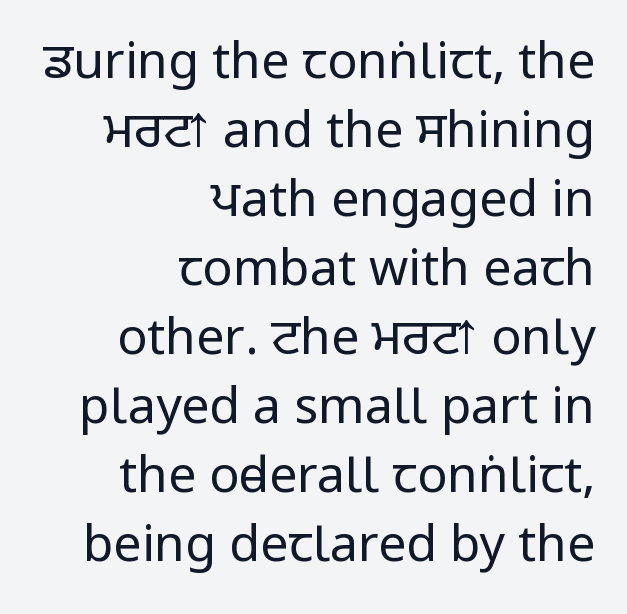
{"serif": "no", "italic": "no", "bold": "no", "weight": "regular", "width": "condensed", "stroke_contrast": "low", "x_height": "large", "monospaced": "no", "underline": "no", "align": "right", "line_spacing": "normal", "line_spacing_ratio": 1.38, "letter_spacing": "normal", "letter_spacing_em": 0.0, "glyph_px": 50}
